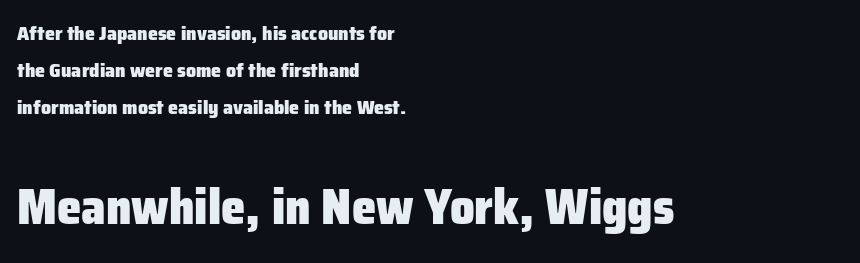
Q: Is the text bold? A: Yes.
Q: Is the text italic (slanted)? A: No, it is upright.
Q: Is the typeface a serif or a sans-serif typeface? A: Sans-serif.
Q: Is the text underlined? A: No.
Q: How is the paragraph aligned? A: Left-aligned.
Q: Is the spacing between letters normal or unusually wide? A: Normal.
Q: Which block of text is set in a larger size, the first (top) or the second (bottom)? A: The second (bottom) one.
Q: Width (condensed, normal, or wide)? A: Normal.
Q: Stroke contrast? A: Low.
Q: x-height? A: Medium.
Q: Monospaced? A: No.
